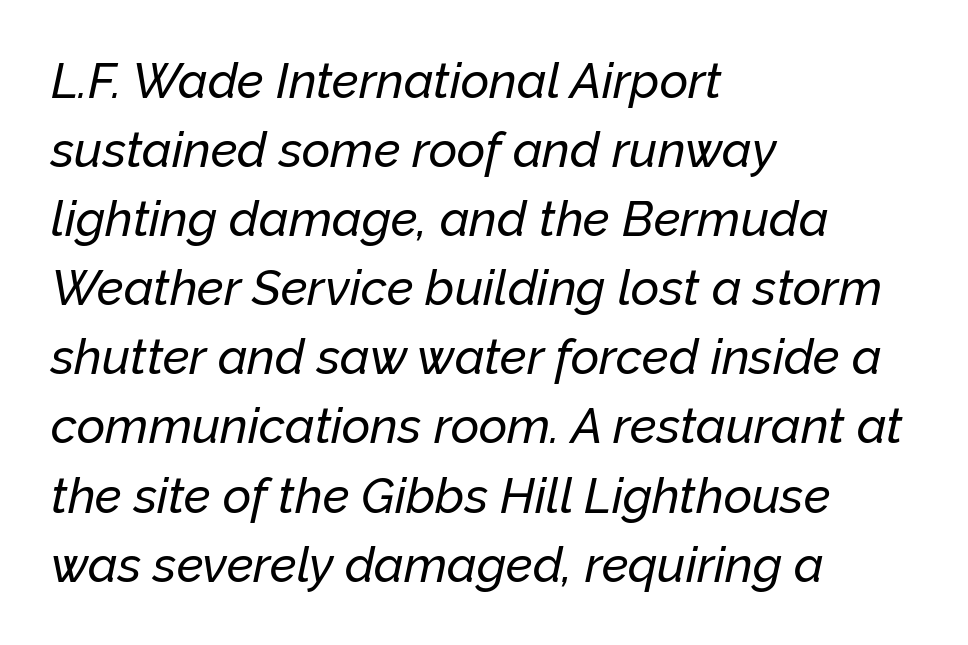
{"italic": "yes", "lean": "right", "slant_degrees": 12, "width": "normal", "stroke_contrast": "low", "x_height": "medium", "monospaced": "no", "underline": "no", "align": "left", "line_spacing": "normal", "line_spacing_ratio": 1.41, "letter_spacing": "normal", "letter_spacing_em": 0.0, "glyph_px": 49}
